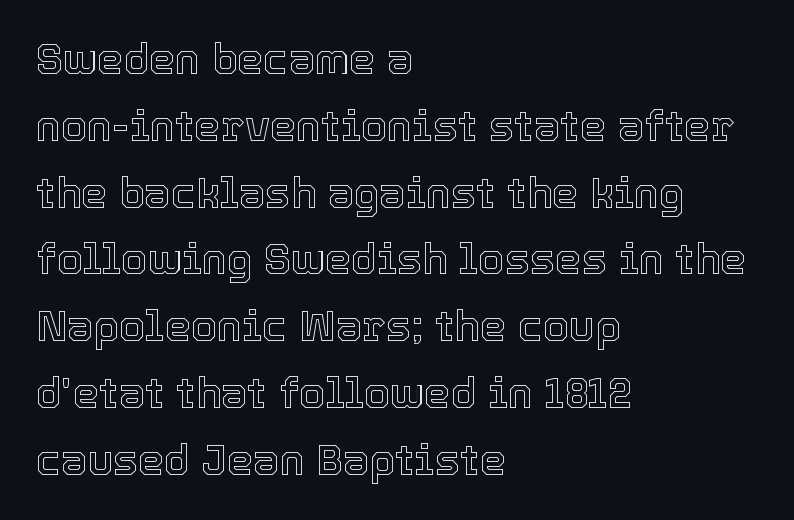
Students, note that the glyphs here touch the page at normal intervals. If you drew a line through each stem, it would be perfectly vertical. Anything drawn beneath the words? Only blank space. Compared with typical paragraphs, the rows here are spaced about the same. Visually the block forms a straight wall on the left and a jagged coastline on the right.
